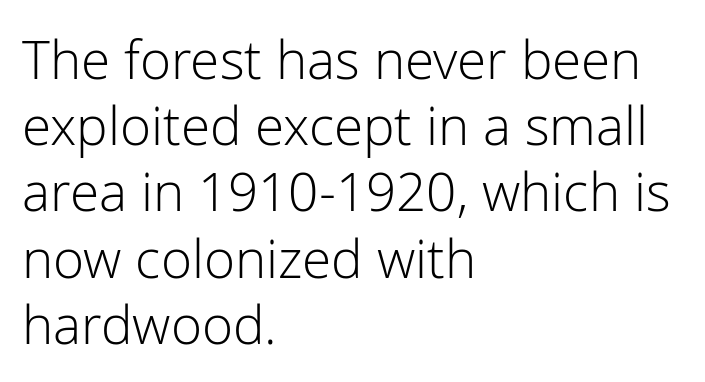
Q: Is the text bold? A: No.
Q: Is the text italic (slanted)? A: No, it is upright.
Q: Is the typeface a serif or a sans-serif typeface? A: Sans-serif.
Q: Is the text underlined? A: No.
Q: How is the paragraph aligned? A: Left-aligned.
Q: Is the spacing between letters normal or unusually wide? A: Normal.
Q: Is the spacing between lines tight, normal or loose? A: Normal.
Q: Width (condensed, normal, or wide)? A: Normal.
Q: Stroke contrast? A: Low.
Q: x-height? A: Medium.
Q: Monospaced? A: No.
